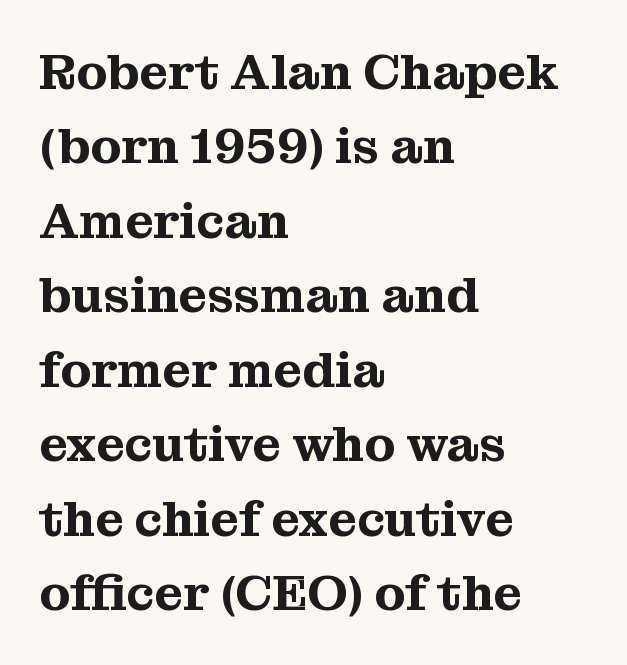
If you drew a line through each stem, it would be perfectly vertical. This sample has the flowing, uneven cadence of proportional lettering. Is this a sans? No — the strokes have serifs. The letters sit at their default tracking, neither squeezed nor spread. Successive baselines arrive at the customary interval. The lines are quadded left.
